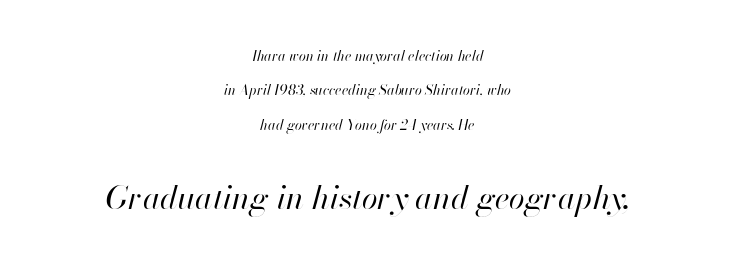
Q: Is the text bold? A: No.
Q: Is the text italic (slanted)? A: Yes, it leans right by about 13 degrees.
Q: Is the text underlined? A: No.
Q: How is the paragraph aligned? A: Centered.
Q: Is the spacing between letters normal or unusually wide? A: Normal.
Q: Is the spacing between lines tight, normal or loose? A: Loose.
Q: Which block of text is set in a larger size, the first (top) or the second (bottom)? A: The second (bottom) one.
Q: Width (condensed, normal, or wide)? A: Normal.
Q: Stroke contrast? A: High.
Q: x-height? A: Small.
Q: Monospaced? A: No.
